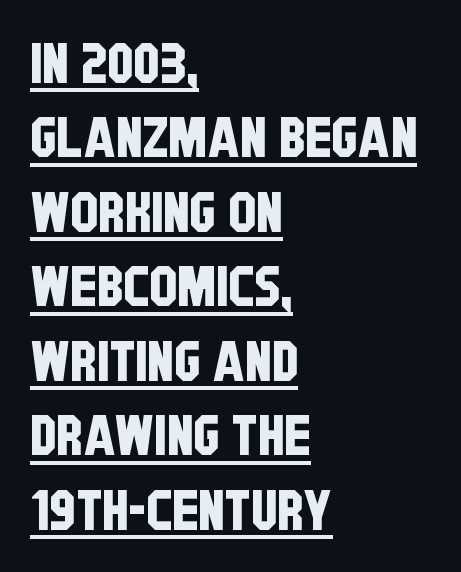
{"serif": "no", "width": "condensed", "stroke_contrast": "low", "x_height": "large", "monospaced": "no", "underline": "yes", "align": "left", "line_spacing": "normal", "line_spacing_ratio": 1.33, "letter_spacing": "normal", "letter_spacing_em": 0.0, "glyph_px": 56}
